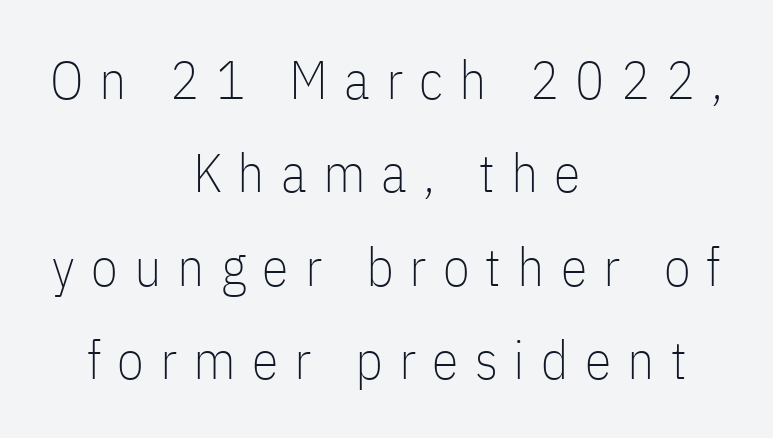
Q: Is the text bold? A: No.
Q: Is the text italic (slanted)? A: No, it is upright.
Q: Is the typeface a serif or a sans-serif typeface? A: Sans-serif.
Q: Is the text underlined? A: No.
Q: How is the paragraph aligned? A: Centered.
Q: Is the spacing between letters normal or unusually wide? A: Unusually wide.
Q: Width (condensed, normal, or wide)? A: Condensed.
Q: Stroke contrast? A: Low.
Q: x-height? A: Medium.
Q: Monospaced? A: No.
